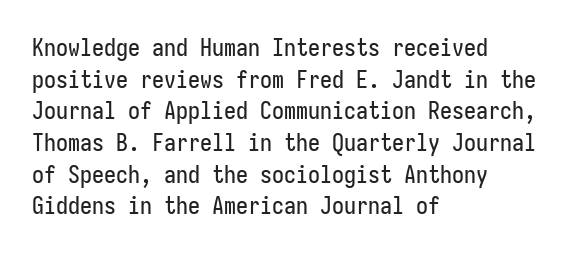
Q: Is the text italic (slanted)? A: No, it is upright.
Q: Is the text underlined? A: No.
Q: How is the paragraph aligned? A: Left-aligned.
Q: Is the spacing between letters normal or unusually wide? A: Normal.
Q: Is the spacing between lines tight, normal or loose? A: Normal.
